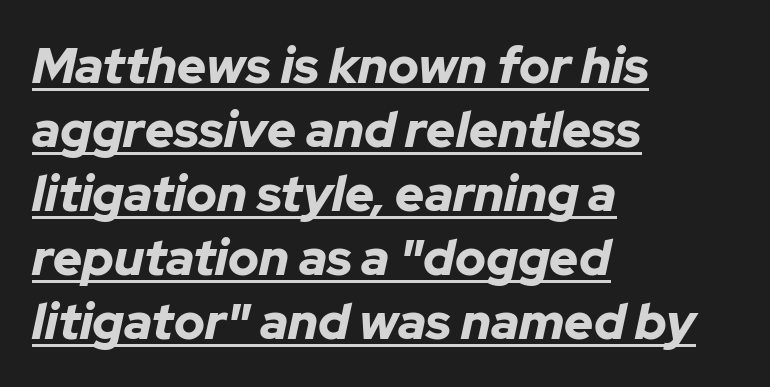
{"italic": "yes", "lean": "right", "slant_degrees": 12, "bold": "yes", "weight": "bold", "width": "normal", "stroke_contrast": "low", "x_height": "medium", "monospaced": "no", "underline": "yes", "align": "left", "line_spacing": "normal", "line_spacing_ratio": 1.28, "letter_spacing": "normal", "letter_spacing_em": 0.0, "glyph_px": 50}
